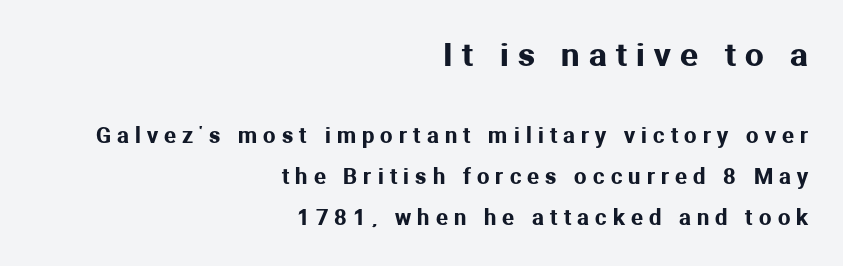
{"serif": "no", "italic": "no", "width": "normal", "stroke_contrast": "medium", "x_height": "medium", "monospaced": "no", "underline": "no", "align": "right", "line_spacing_ratio": 1.85, "letter_spacing": "wide", "letter_spacing_em": 0.28, "larger_block": "first", "size_ratio": 1.5, "glyph_px": 33}
